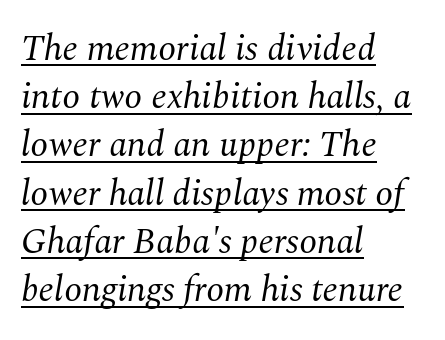
The image shows 36 px regular-weight serif type, italic (leaning right); set left-aligned, normal line spacing (1.34x), normal letter spacing, underlined; medium stroke contrast and a medium x-height.
